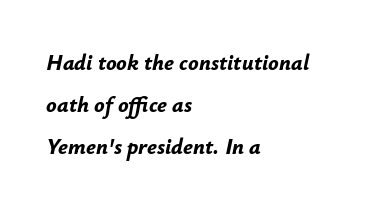
Descenders hang freely into open space. Italic: yes, the glyphs are oblique. The characters look thick and weighty, a clear bold. This rendering uses left alignment, leaving the right contour irregular. Is there much room between lines? Yes — plenty of vertical air separates them.
